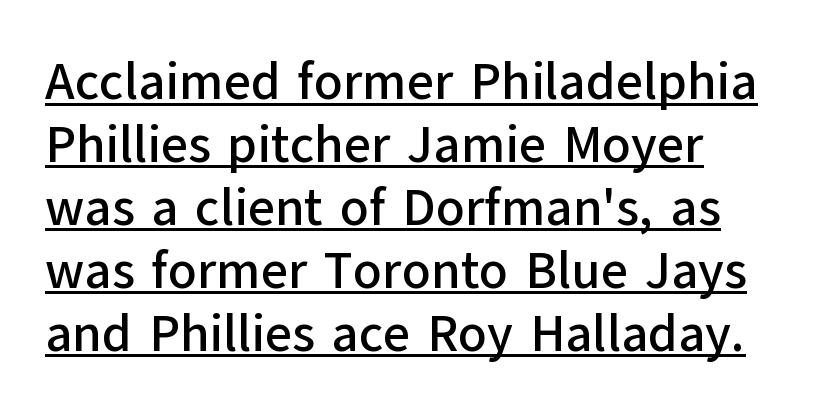
Q: Is the text italic (slanted)? A: No, it is upright.
Q: Is the typeface a serif or a sans-serif typeface? A: Sans-serif.
Q: Is the text underlined? A: Yes.
Q: Is the spacing between letters normal or unusually wide? A: Normal.
Q: Width (condensed, normal, or wide)? A: Normal.
Q: Stroke contrast? A: Low.
Q: x-height? A: Medium.
Q: Monospaced? A: No.
